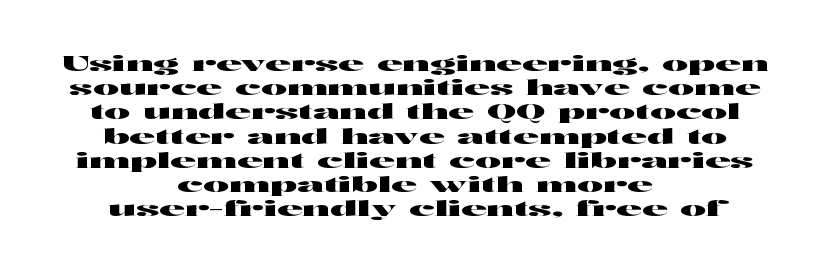
The image shows 22 px text type, upright; set centered, tight line spacing (1.1x), normal letter spacing, not underlined.
